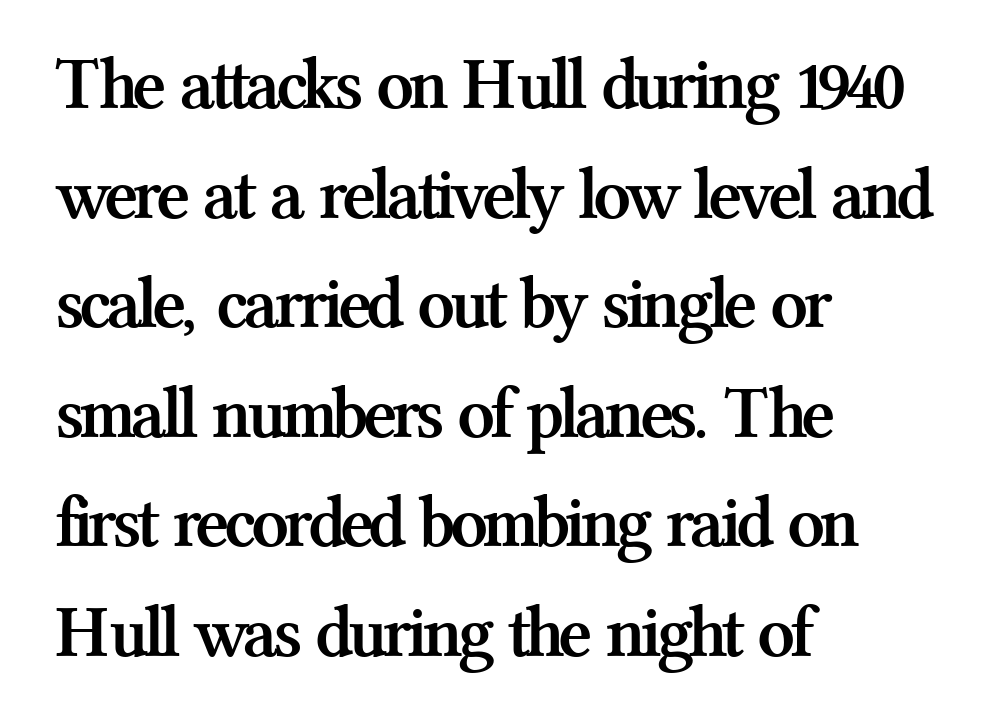
Q: Is the text bold? A: Yes.
Q: Is the text italic (slanted)? A: No, it is upright.
Q: Is the typeface a serif or a sans-serif typeface? A: Serif.
Q: Is the text underlined? A: No.
Q: How is the paragraph aligned? A: Left-aligned.
Q: Is the spacing between letters normal or unusually wide? A: Normal.
Q: Is the spacing between lines tight, normal or loose? A: Normal.
Q: Width (condensed, normal, or wide)? A: Normal.
Q: Stroke contrast? A: Medium.
Q: x-height? A: Medium.
Q: Monospaced? A: No.
